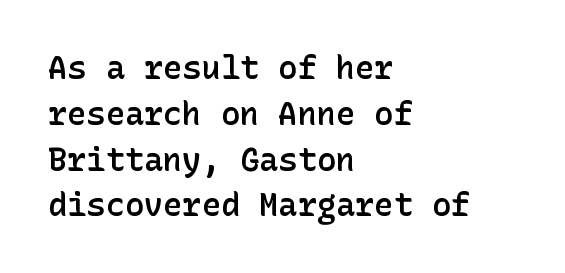
{"serif": "no", "italic": "no", "bold": "semi", "weight": "semibold", "width": "normal", "stroke_contrast": "low", "x_height": "medium", "underline": "no", "align": "left", "line_spacing": "normal", "line_spacing_ratio": 1.43, "letter_spacing": "normal", "letter_spacing_em": 0.0, "glyph_px": 32}
